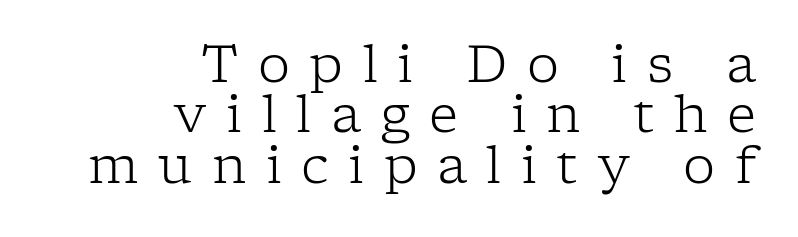
The image shows 51 px light serif type, upright; set right-aligned, tight line spacing (0.99x), unusually wide letter spacing (+0.38 em), not underlined; low stroke contrast and a medium x-height.
